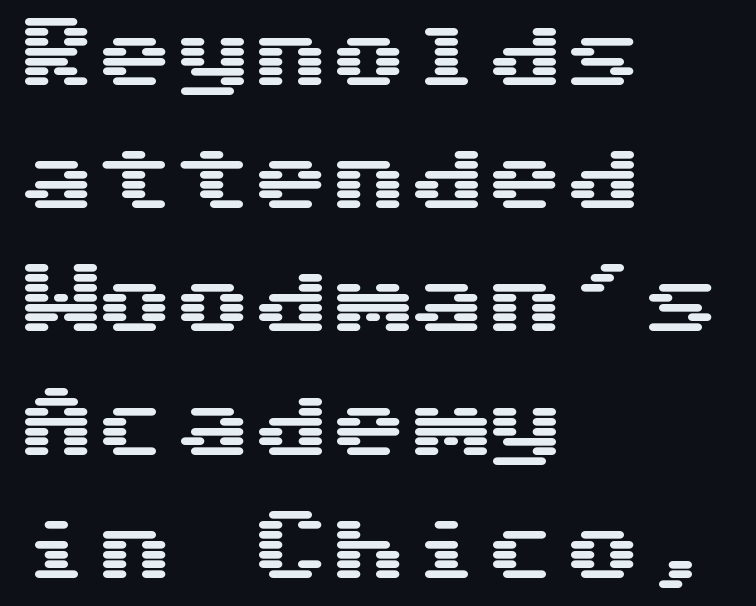
{"serif": "no", "italic": "no", "width": "wide", "stroke_contrast": "medium", "x_height": "medium", "underline": "no", "align": "left", "line_spacing": "normal", "line_spacing_ratio": 1.58, "letter_spacing": "normal", "letter_spacing_em": 0.0, "glyph_px": 78}
